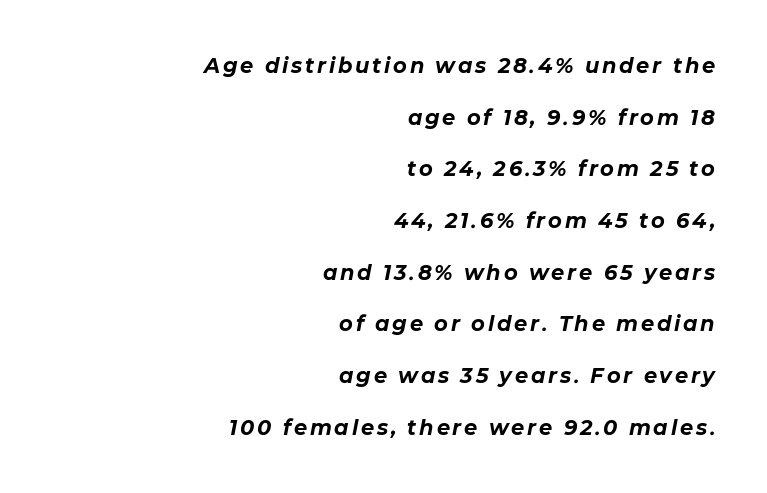
Q: Is the text bold? A: Yes.
Q: Is the text italic (slanted)? A: Yes, it leans right by about 11 degrees.
Q: Is the text underlined? A: No.
Q: How is the paragraph aligned? A: Right-aligned.
Q: Is the spacing between lines tight, normal or loose? A: Loose.
